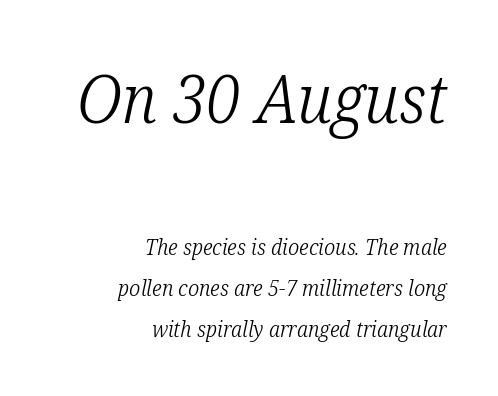
Alignment: flush right. Proportional: the letters do not fall into vertical columns. Designer's note — italics engaged. No letter is thick-stroked: the sample isn't bold.
